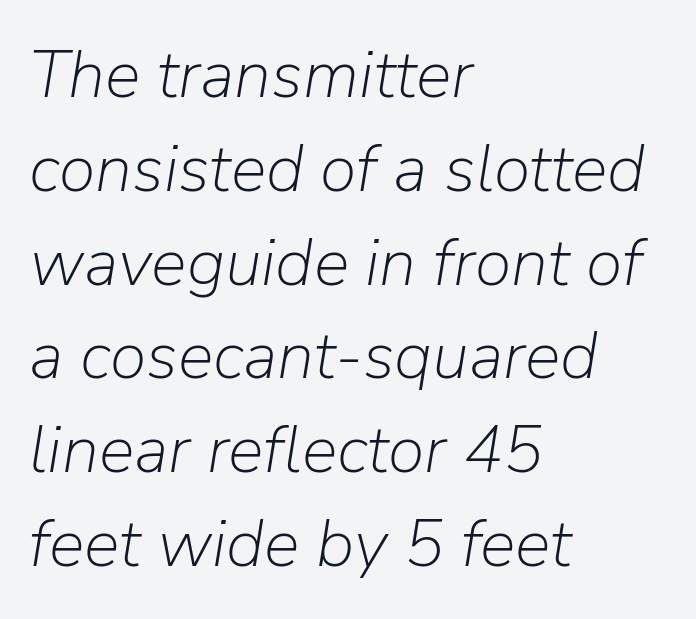
Q: Is the text bold? A: No.
Q: Is the text italic (slanted)? A: Yes, it leans right by about 9 degrees.
Q: Is the text underlined? A: No.
Q: How is the paragraph aligned? A: Left-aligned.
Q: Is the spacing between letters normal or unusually wide? A: Normal.
Q: Is the spacing between lines tight, normal or loose? A: Normal.
Q: Width (condensed, normal, or wide)? A: Normal.
Q: Stroke contrast? A: Low.
Q: x-height? A: Medium.
Q: Monospaced? A: No.
